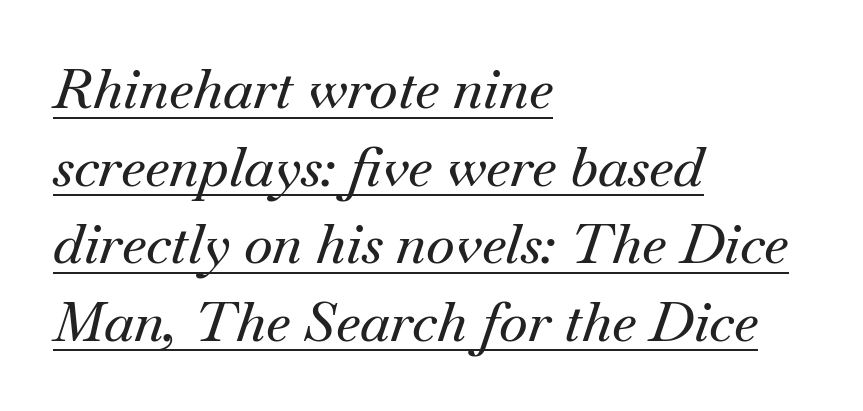
{"serif": "yes", "italic": "yes", "lean": "right", "slant_degrees": 18, "width": "normal", "stroke_contrast": "medium", "x_height": "small", "monospaced": "no", "underline": "yes", "align": "left", "line_spacing": "normal", "line_spacing_ratio": 1.41, "letter_spacing": "normal", "letter_spacing_em": 0.0, "glyph_px": 55}
